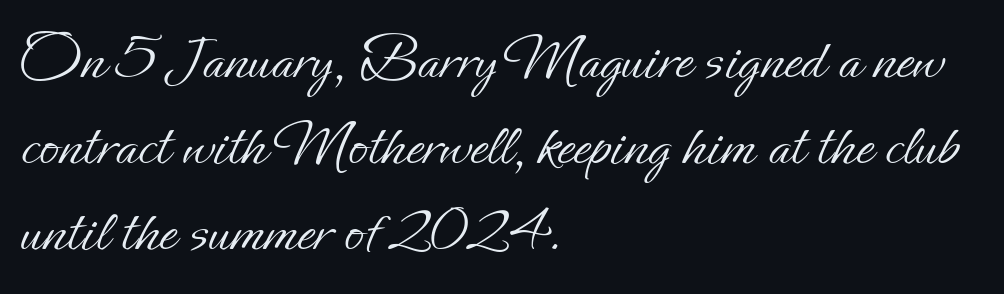
{"bold": "no", "weight": "light", "width": "normal", "stroke_contrast": "low", "x_height": "small", "monospaced": "no", "underline": "no", "align": "left", "line_spacing": "normal", "line_spacing_ratio": 1.34, "letter_spacing": "normal", "letter_spacing_em": 0.0, "glyph_px": 64}
